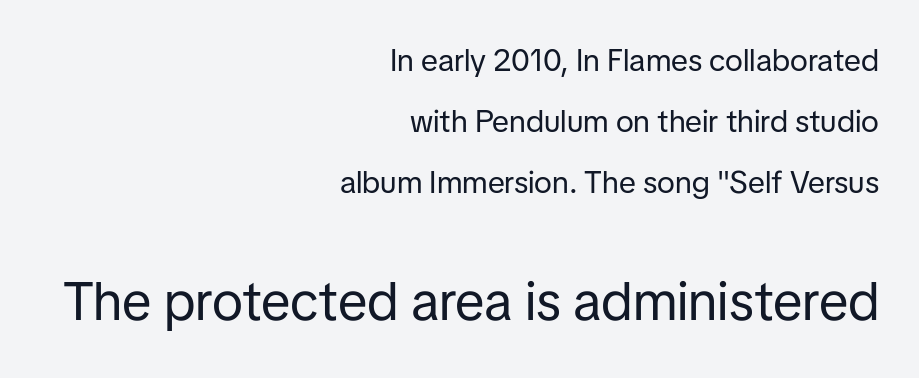
Whoever set this made the second block the dominant, larger element. Ink coverage per letter is moderate at most. The rendering anchors every line to the right-hand side. Airy leading.
